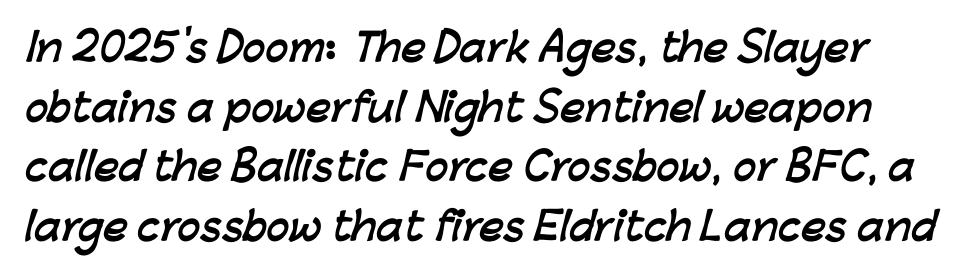
Q: Is the text bold? A: Yes.
Q: Is the typeface a serif or a sans-serif typeface? A: Sans-serif.
Q: Is the text underlined? A: No.
Q: Is the spacing between letters normal or unusually wide? A: Normal.
Q: Is the spacing between lines tight, normal or loose? A: Normal.
Q: Width (condensed, normal, or wide)? A: Normal.
Q: Stroke contrast? A: Low.
Q: x-height? A: Medium.
Q: Monospaced? A: No.
